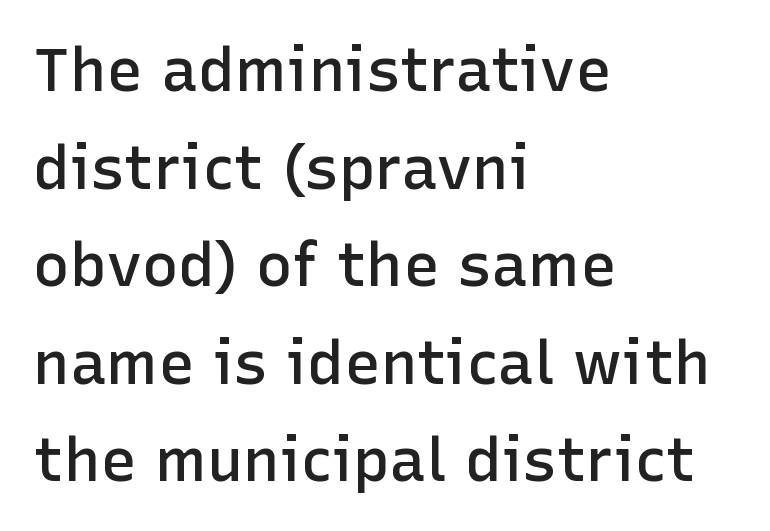
{"serif": "no", "italic": "no", "bold": "semi", "weight": "semibold", "width": "normal", "stroke_contrast": "low", "x_height": "medium", "monospaced": "no", "underline": "no", "align": "left", "line_spacing": "normal", "line_spacing_ratio": 1.6, "letter_spacing": "normal", "letter_spacing_em": 0.0, "glyph_px": 61}
